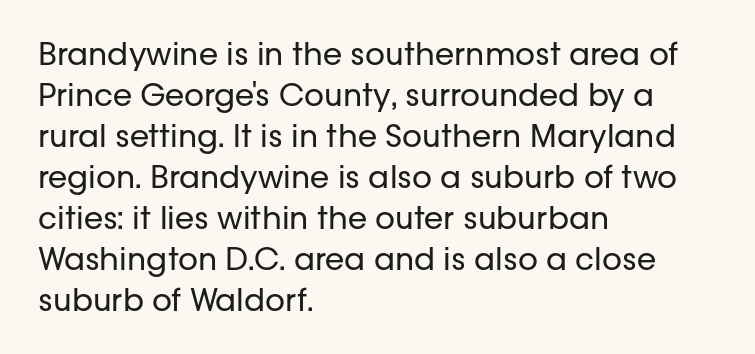
{"serif": "no", "italic": "no", "bold": "no", "weight": "regular", "width": "normal", "stroke_contrast": "low", "x_height": "medium", "monospaced": "no", "underline": "no", "align": "left", "line_spacing": "normal", "line_spacing_ratio": 1.32, "letter_spacing": "normal", "letter_spacing_em": 0.0, "glyph_px": 31}
